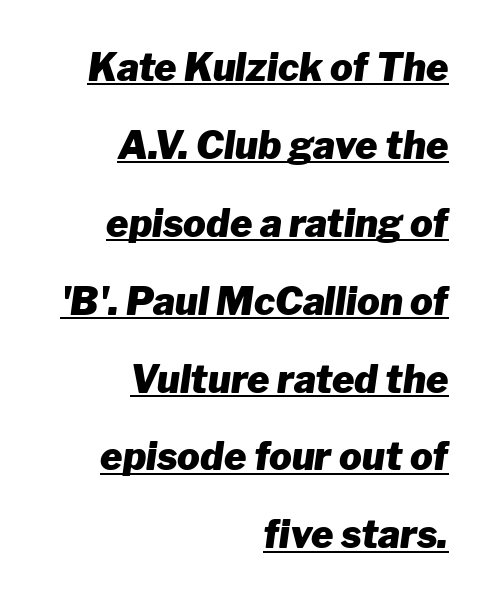
{"italic": "yes", "lean": "right", "slant_degrees": 8, "bold": "yes", "weight": "heavy", "width": "normal", "stroke_contrast": "low", "x_height": "medium", "monospaced": "no", "underline": "yes", "align": "right", "line_spacing": "loose", "line_spacing_ratio": 2.05, "letter_spacing": "normal", "letter_spacing_em": 0.0, "glyph_px": 38}
